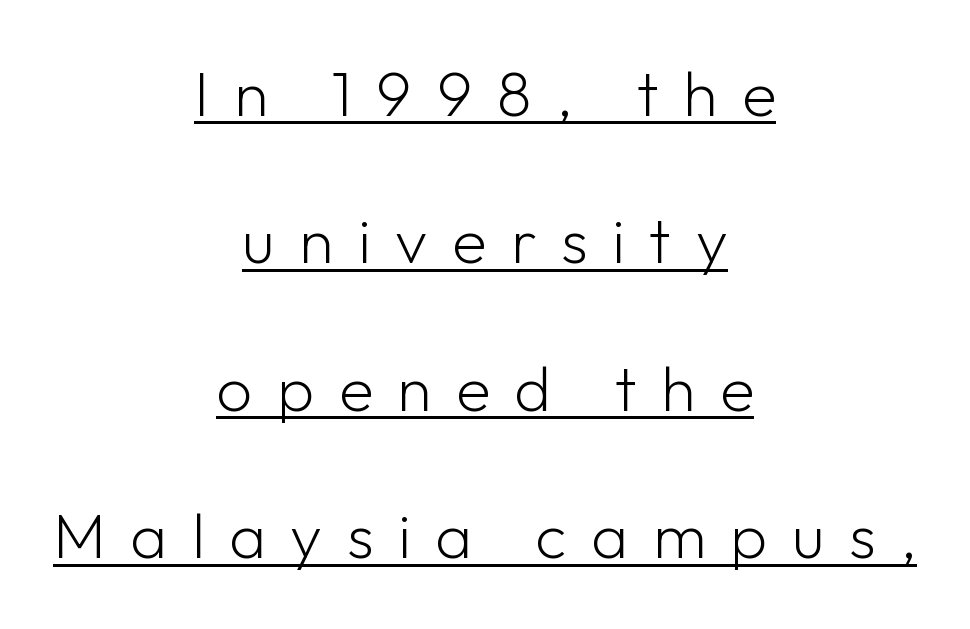
Q: Is the text bold? A: No.
Q: Is the text italic (slanted)? A: No, it is upright.
Q: Is the typeface a serif or a sans-serif typeface? A: Sans-serif.
Q: Is the text underlined? A: Yes.
Q: How is the paragraph aligned? A: Centered.
Q: Is the spacing between letters normal or unusually wide? A: Unusually wide.
Q: Is the spacing between lines tight, normal or loose? A: Loose.
Q: Width (condensed, normal, or wide)? A: Normal.
Q: Stroke contrast? A: Low.
Q: x-height? A: Medium.
Q: Monospaced? A: No.
